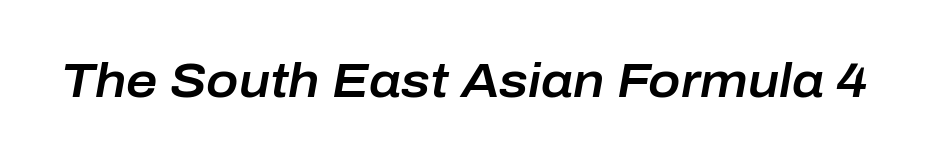
The image shows 48 px text type, italic (leaning right); set normal letter spacing, not underlined; low stroke contrast and a medium x-height.
